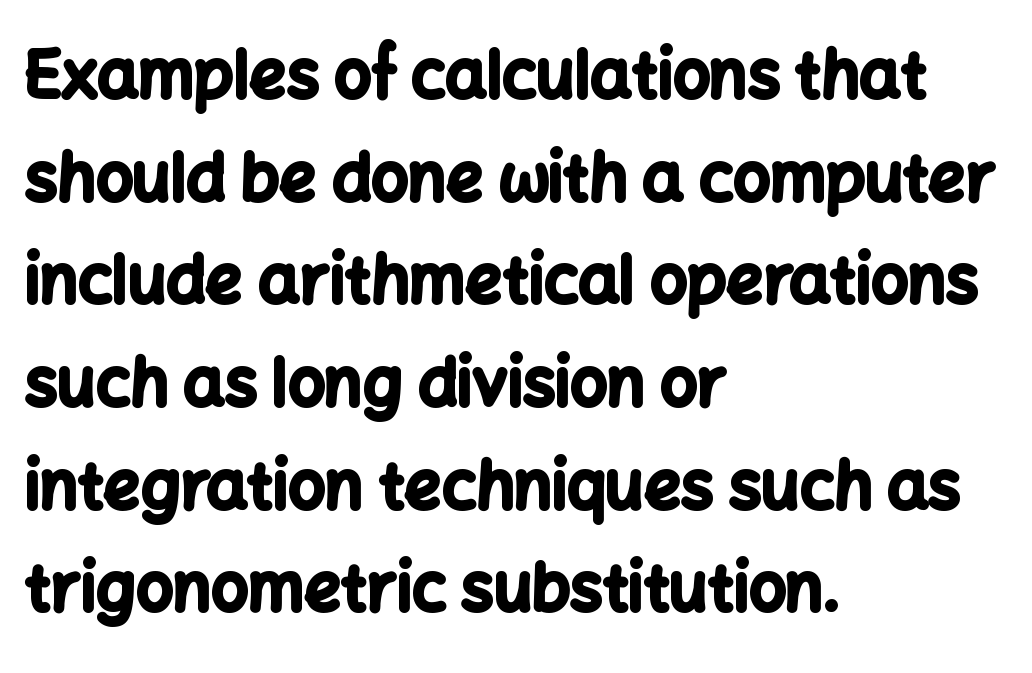
The image shows 65 px bold sans-serif type, upright; set left-aligned, normal line spacing (1.58x), normal letter spacing, not underlined; low stroke contrast and a medium x-height.
